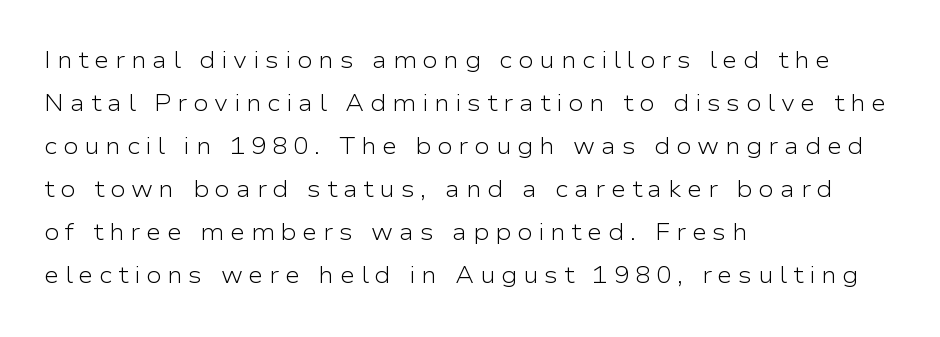
Nope, not italic — everything's standing straight. Students, note that the glyphs here are deliberately spaced far apart. Each line starts at the same left margin while the right side varies. Check under the words: just untouched page. The typeface has the unassuming heft of standard copy or less.
